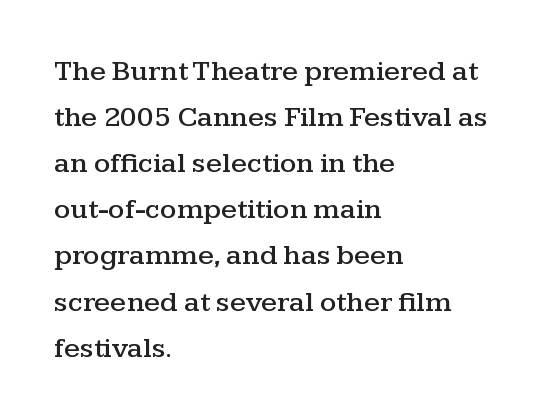
Do the characters align in a grid? No, the font is proportional. Glance below the letters and you will spot only blank space. Every stem runs plumb, perpendicular to the baseline. Tracking value appears to be zero — textbook default spacing. Caption: multi-line text, flush left, ragged right. The rows are spaced the way most documents space them.
